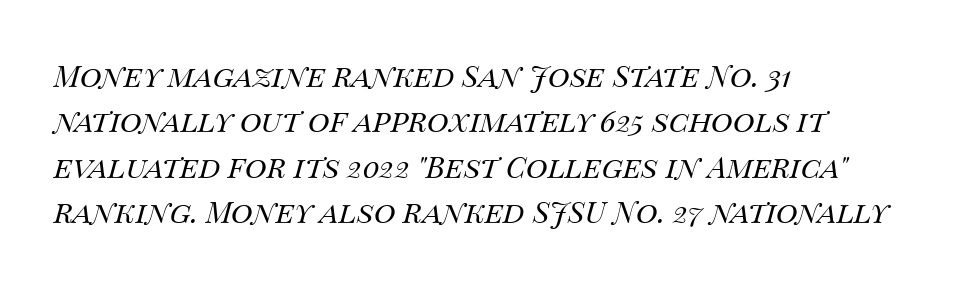
{"italic": "yes", "lean": "right", "slant_degrees": 14, "bold": "no", "weight": "regular", "width": "normal", "stroke_contrast": "medium", "x_height": "large", "monospaced": "no", "underline": "no", "align": "left", "line_spacing": "normal", "line_spacing_ratio": 1.51, "letter_spacing": "normal", "letter_spacing_em": 0.0, "glyph_px": 30}
